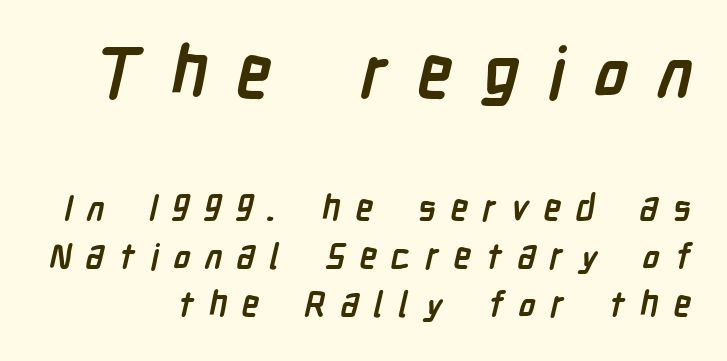
Q: Is the text bold? A: Yes.
Q: Is the typeface a serif or a sans-serif typeface? A: Sans-serif.
Q: Is the text underlined? A: No.
Q: Is the spacing between letters normal or unusually wide? A: Unusually wide.
Q: Is the spacing between lines tight, normal or loose? A: Normal.
Q: Which block of text is set in a larger size, the first (top) or the second (bottom)? A: The first (top) one.
Q: Width (condensed, normal, or wide)? A: Condensed.
Q: Stroke contrast? A: Low.
Q: x-height? A: Medium.
Q: Monospaced? A: No.
